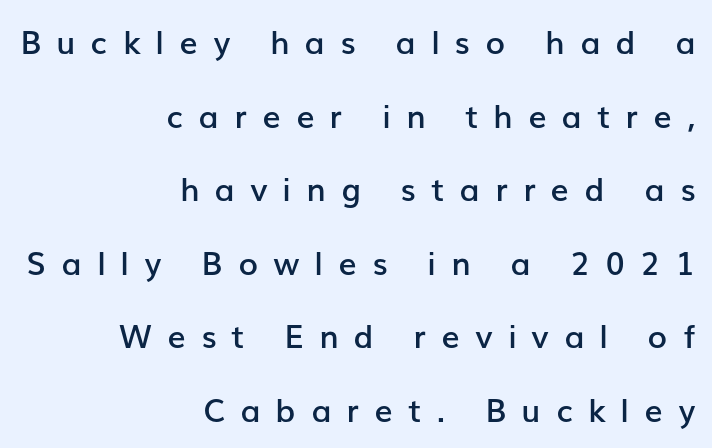
Q: Is the text bold? A: Semi-bold.
Q: Is the text italic (slanted)? A: No, it is upright.
Q: Is the typeface a serif or a sans-serif typeface? A: Sans-serif.
Q: Is the text underlined? A: No.
Q: How is the paragraph aligned? A: Right-aligned.
Q: Is the spacing between letters normal or unusually wide? A: Unusually wide.
Q: Is the spacing between lines tight, normal or loose? A: Loose.
Q: Width (condensed, normal, or wide)? A: Normal.
Q: Stroke contrast? A: Low.
Q: x-height? A: Medium.
Q: Monospaced? A: No.
